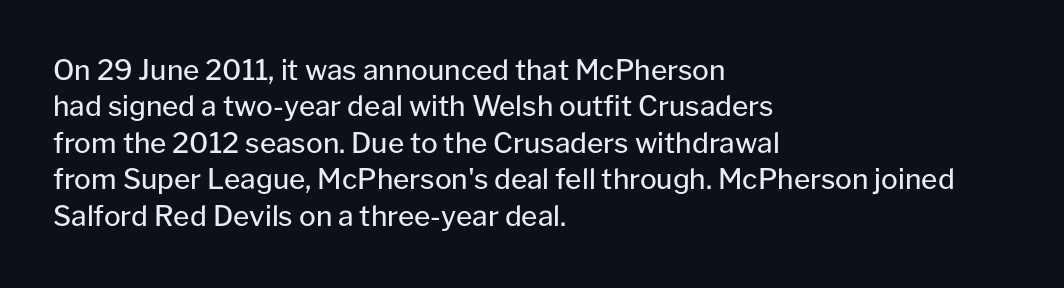
The tracking reads as untouched default to a designer's eye. The letters advance in unequal steps, a hallmark of proportional type. Typographically, this falls in the sans-serif category. Underlining? Definitely not there. The lines in this sample share a left origin and differ only in where they stop. Quick note: interline space is typical.
